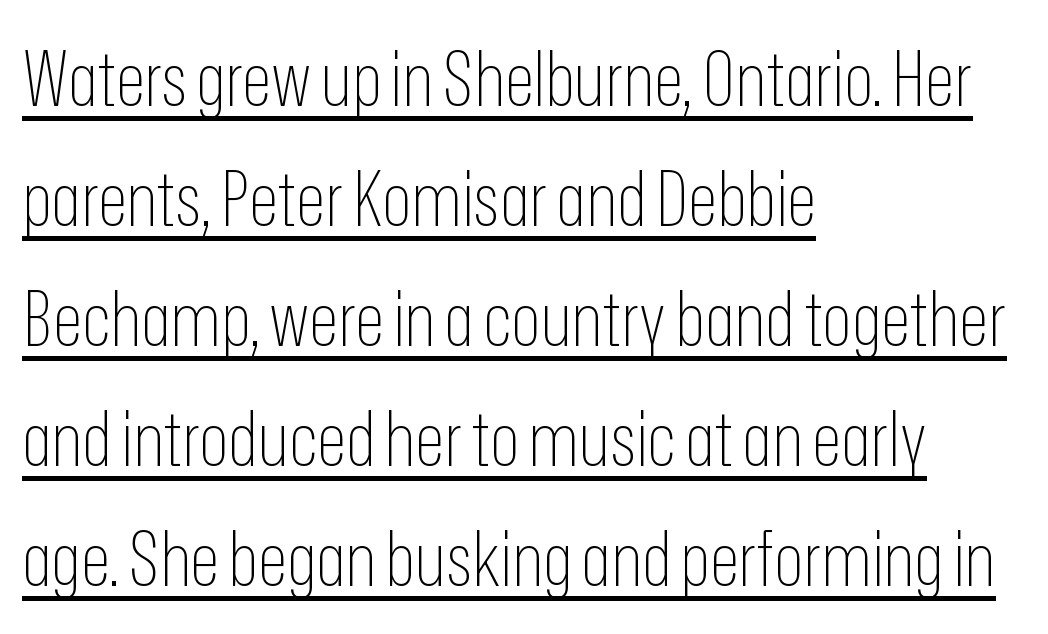
{"serif": "no", "italic": "no", "bold": "no", "weight": "thin", "width": "condensed", "stroke_contrast": "low", "x_height": "medium", "monospaced": "no", "underline": "yes", "align": "left", "line_spacing": "normal", "line_spacing_ratio": 1.56, "letter_spacing": "normal", "letter_spacing_em": 0.0, "glyph_px": 77}
